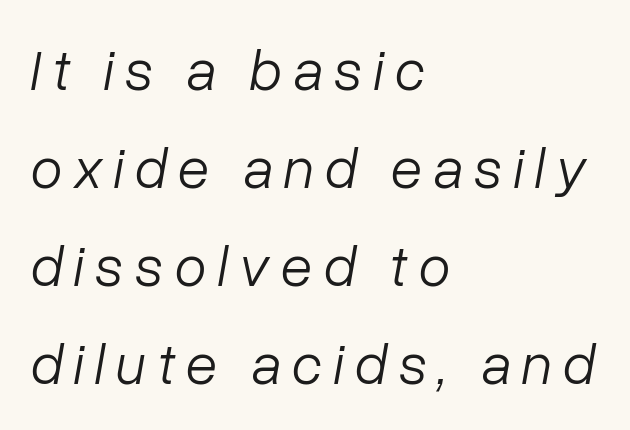
Casual observation: everything's shoved over to the left. The passage shown is typed in a proportional face where columns would drift. Style check: oblique. Evenly set lines give the paragraph a standard silhouette. The words here are not underlined.
